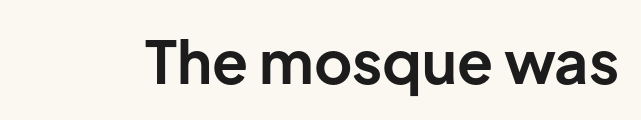
The image shows 59 px bold sans-serif type, upright; set normal letter spacing, not underlined; low stroke contrast and a medium x-height.
